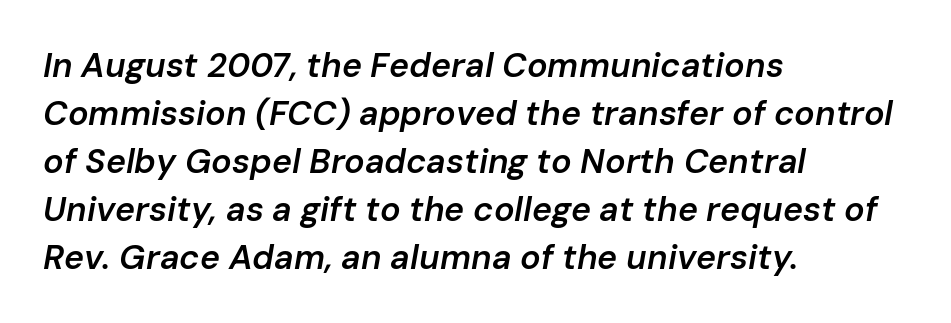
{"italic": "yes", "lean": "right", "slant_degrees": 10, "bold": "semi", "weight": "semibold", "width": "normal", "stroke_contrast": "low", "x_height": "medium", "monospaced": "no", "underline": "no", "align": "left", "line_spacing": "normal", "line_spacing_ratio": 1.41, "letter_spacing": "normal", "letter_spacing_em": 0.0, "glyph_px": 34}
